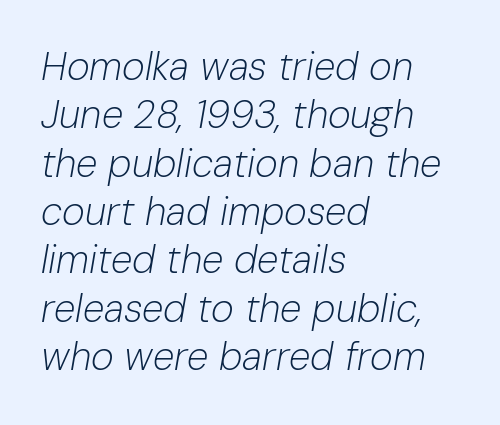
{"italic": "yes", "lean": "right", "slant_degrees": 10, "bold": "no", "weight": "light", "width": "normal", "stroke_contrast": "low", "x_height": "medium", "monospaced": "no", "underline": "no", "align": "left", "line_spacing_ratio": 1.24, "letter_spacing": "normal", "letter_spacing_em": 0.0, "glyph_px": 39}
